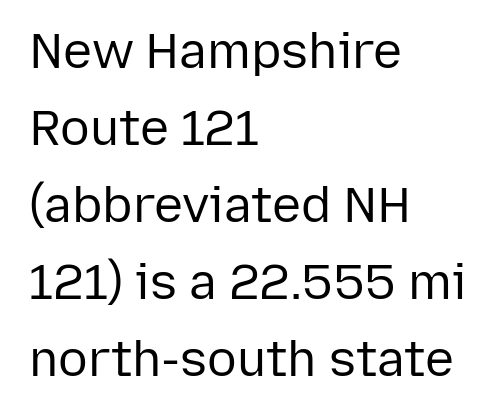
The image shows 49 px regular-weight sans-serif type, upright; set left-aligned, normal line spacing (1.57x), normal letter spacing, not underlined; low stroke contrast and a medium x-height.
